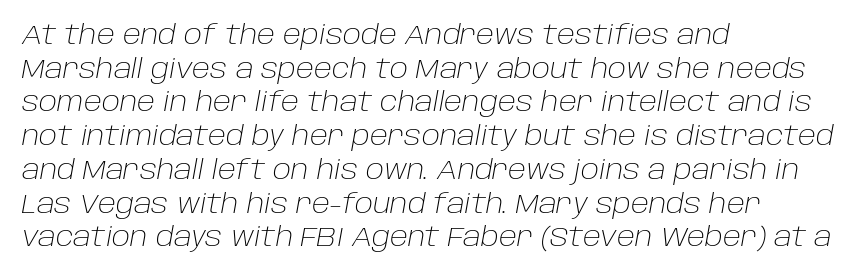
Tall strokes in this sample are angled rather than plumb. Nothing heavy about these letters — not bold at all. Tracking here is standard; glyphs follow each other at the usual distance. Each line starts at the same left margin while the right side varies. Evenly set lines give the paragraph a standard silhouette.
